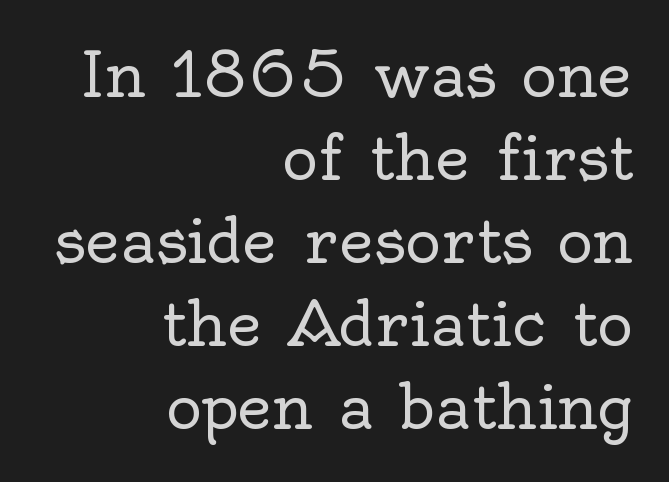
Q: Is the text bold? A: No.
Q: Is the text italic (slanted)? A: No, it is upright.
Q: Is the typeface a serif or a sans-serif typeface? A: Serif.
Q: Is the text underlined? A: No.
Q: How is the paragraph aligned? A: Right-aligned.
Q: Is the spacing between letters normal or unusually wide? A: Normal.
Q: Is the spacing between lines tight, normal or loose? A: Normal.
Q: Width (condensed, normal, or wide)? A: Normal.
Q: x-height? A: Small.
Q: Monospaced? A: No.
